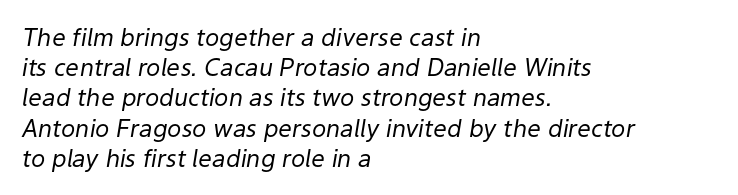
The image shows 24 px text type, italic (leaning right); set left-aligned, normal line spacing (1.26x), normal letter spacing, not underlined.
